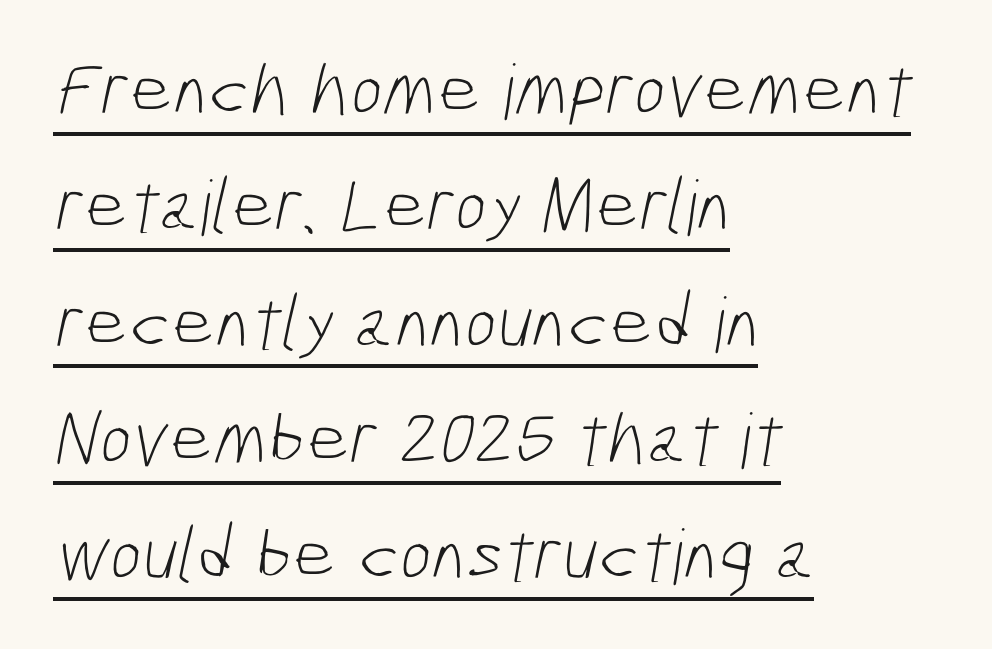
{"serif": "no", "bold": "no", "weight": "light", "width": "condensed", "stroke_contrast": "low", "x_height": "medium", "monospaced": "no", "underline": "yes", "align": "left", "line_spacing": "normal", "line_spacing_ratio": 1.53, "letter_spacing": "normal", "letter_spacing_em": 0.0, "glyph_px": 76}
